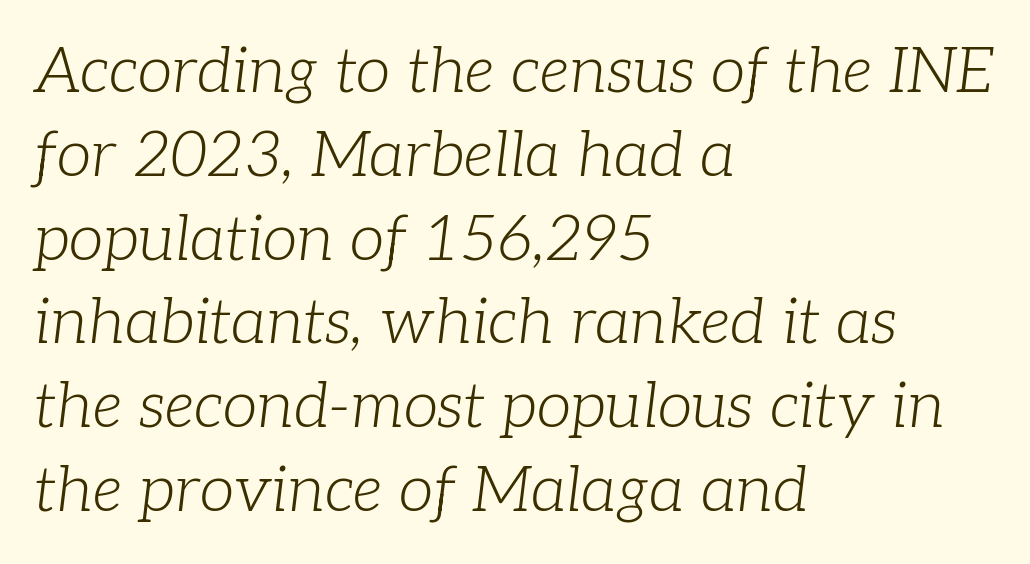
There is no visible air inserted between adjacent glyphs. An italicized treatment has been applied to the whole sample. Every row of glyphs begins at an identical x-position on the left. Think of a printed novel: that variable character pitch is what you see here. Quick note: underline off.
